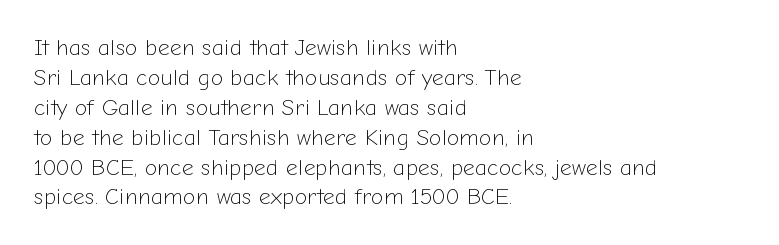
{"italic": "no", "bold": "no", "underline": "no", "align": "left", "line_spacing": "normal", "line_spacing_ratio": 1.3, "letter_spacing": "normal", "letter_spacing_em": 0.0, "glyph_px": 23}
